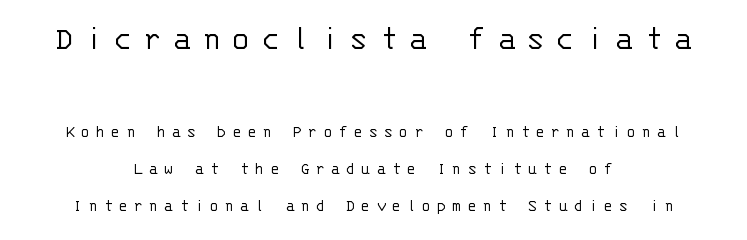
The image shows 35 px light sans-serif type, upright, monospaced; set centered, loose line spacing (2.06x), unusually wide letter spacing (+0.35 em), not underlined; the first (top) block is 1.94x larger; low stroke contrast and a large x-height.
